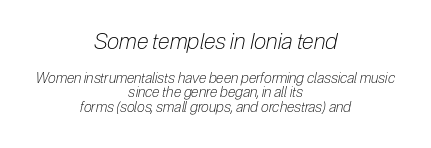
The image shows 22 px text type, italic (leaning right); set centered, tight line spacing (1.02x), normal letter spacing, not underlined; the first (top) block is 1.57x larger.
